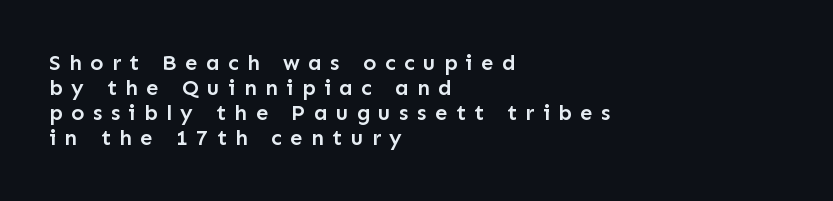
Q: Is the text bold? A: Semi-bold.
Q: Is the text italic (slanted)? A: No, it is upright.
Q: Is the text underlined? A: No.
Q: How is the paragraph aligned? A: Left-aligned.
Q: Is the spacing between letters normal or unusually wide? A: Unusually wide.
Q: Is the spacing between lines tight, normal or loose? A: Tight.
